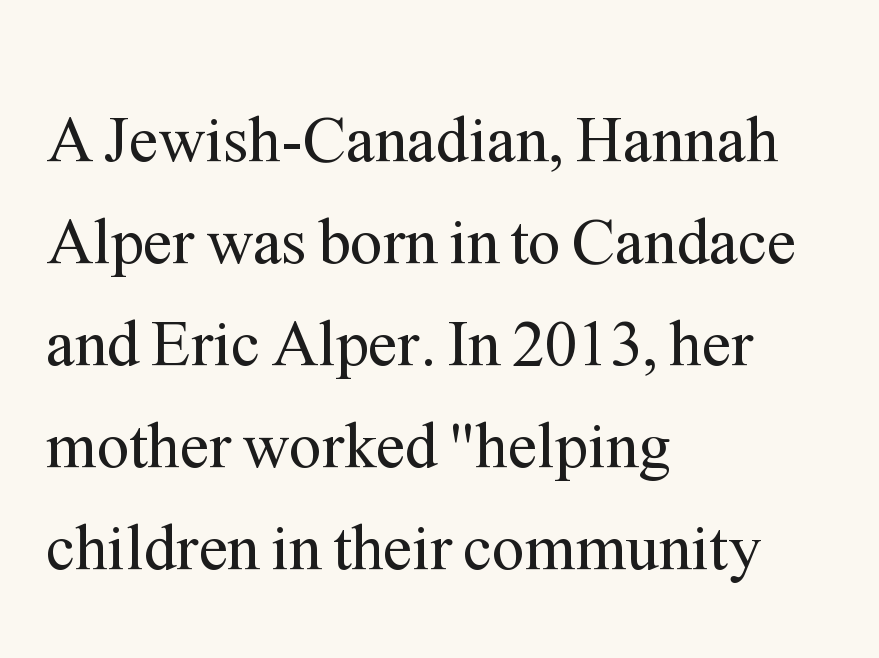
{"serif": "yes", "italic": "no", "bold": "no", "weight": "regular", "width": "normal", "stroke_contrast": "medium", "x_height": "medium", "monospaced": "no", "underline": "no", "align": "left", "line_spacing": "normal", "line_spacing_ratio": 1.57, "letter_spacing": "normal", "letter_spacing_em": 0.0, "glyph_px": 65}
